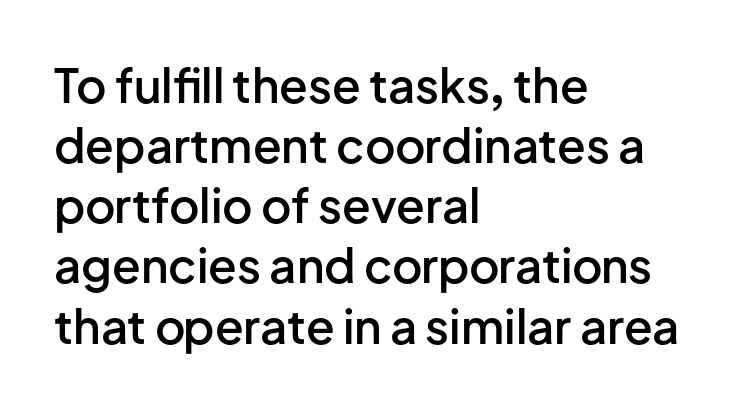
This rendering leaves character spacing at its baseline value. Regarding serifs, this sample does without them. The font is running at a semibold setting, under full bold. Upright lettering throughout. Do the characters align in a grid? No, the font is proportional. Bare-footed words on every line.
